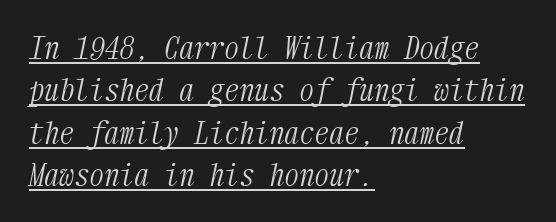
Baseline-to-baseline distance is the conventional proportion of letter height. This rendering leaves character spacing at its baseline value. Stems and bowls with no extra thickness — not bold. An italicized treatment has been applied to the whole sample. Every character here occupies the same horizontal width, giving the sample a typewriter-like rhythm.
